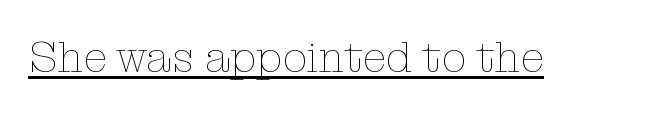
{"italic": "no", "bold": "no", "weight": "thin", "width": "normal", "stroke_contrast": "low", "x_height": "medium", "monospaced": "no", "underline": "yes", "letter_spacing": "normal", "letter_spacing_em": 0.0, "glyph_px": 44}
